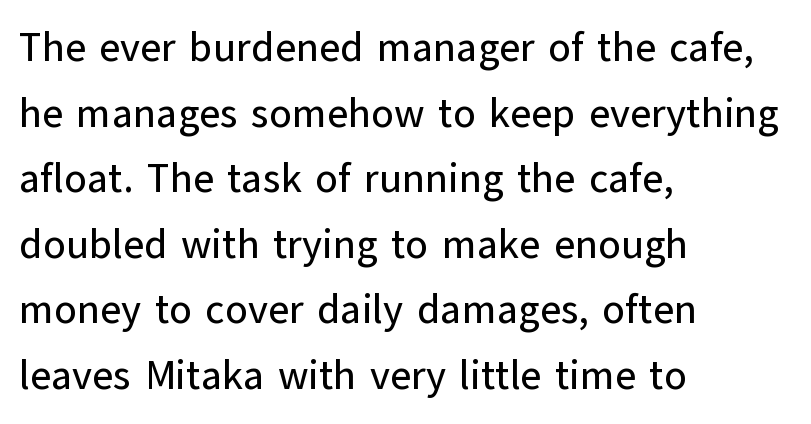
{"serif": "no", "italic": "no", "width": "normal", "stroke_contrast": "low", "x_height": "medium", "monospaced": "no", "underline": "no", "align": "left", "line_spacing": "normal", "line_spacing_ratio": 1.6, "letter_spacing": "normal", "letter_spacing_em": 0.0, "glyph_px": 41}
